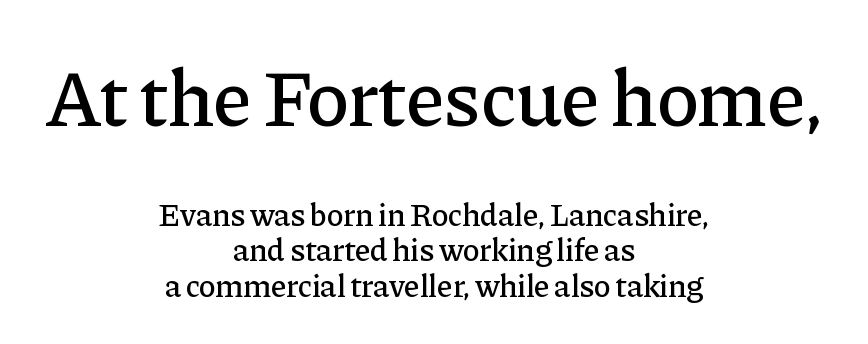
The lines are packed closely together with very little leading. Do the characters align in a grid? No, the font is proportional. Reading down the block, each line starts at a different indent, mirrored at its end. I'd call this a serif setting — the letters wear small feet. A typesetter would call this zero additional tracking.
